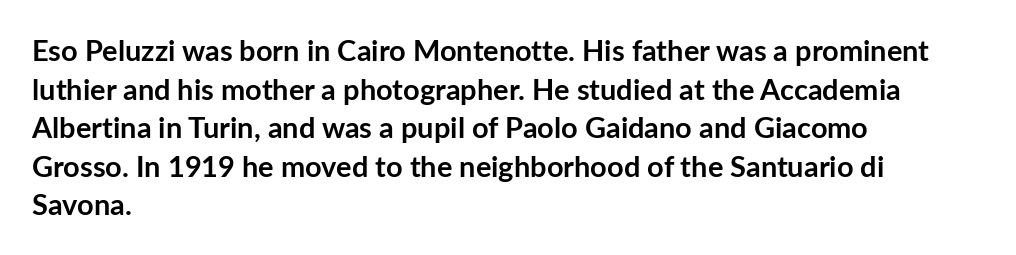
Unlike a traditional serif, this face leaves its strokes unadorned. Compared with typical paragraphs, the rows here are spaced about the same. Typeset ragged right — the left edge is the straight one. Each word holds together tightly as a unit, with standard inter-letter gaps. Varying glyph widths throughout — classic text-font behaviour. If you drew a line through each stem, it would be perfectly vertical.
